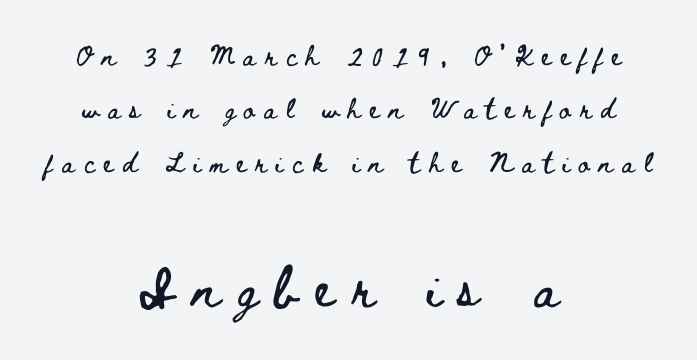
The image shows 51 px wide type; set centered, loose line spacing (2.05x), unusually wide letter spacing (+0.35 em), not underlined; the second (bottom) block is 1.96x larger; low stroke contrast and a small x-height.
